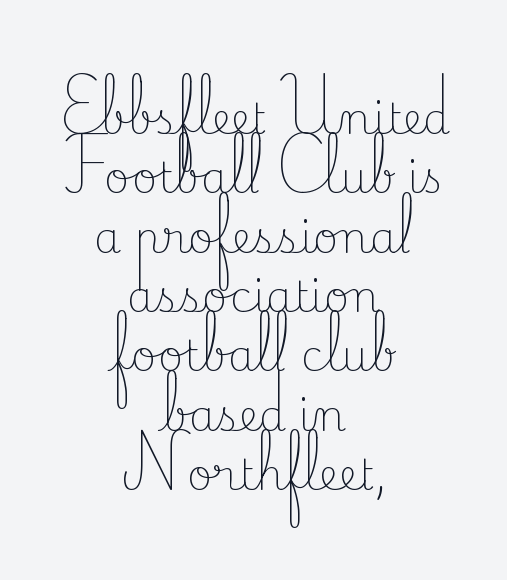
{"serif": "yes", "italic": "no", "bold": "no", "weight": "light", "width": "normal", "stroke_contrast": "low", "x_height": "small", "monospaced": "no", "underline": "no", "align": "center", "line_spacing": "normal", "line_spacing_ratio": 1.38, "letter_spacing": "normal", "letter_spacing_em": 0.0, "glyph_px": 43}
